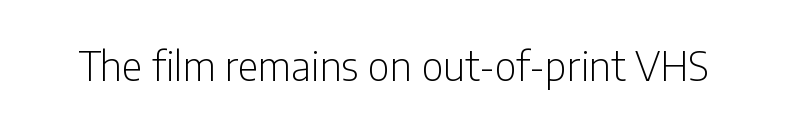
The image shows 40 px light, condensed sans-serif type, upright; set normal letter spacing, not underlined; low stroke contrast and a medium x-height.
